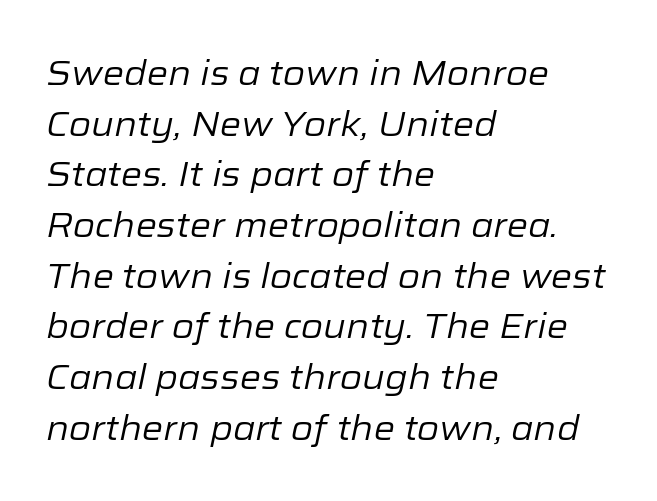
Q: Is the text bold? A: No.
Q: Is the text italic (slanted)? A: Yes, it leans right by about 12 degrees.
Q: Is the text underlined? A: No.
Q: How is the paragraph aligned? A: Left-aligned.
Q: Is the spacing between letters normal or unusually wide? A: Normal.
Q: Is the spacing between lines tight, normal or loose? A: Normal.
Q: Width (condensed, normal, or wide)? A: Normal.
Q: Stroke contrast? A: Low.
Q: x-height? A: Medium.
Q: Monospaced? A: No.
